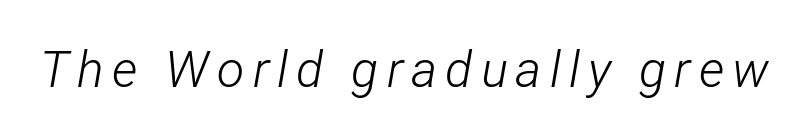
{"italic": "yes", "lean": "right", "slant_degrees": 12, "bold": "no", "weight": "light", "width": "condensed", "stroke_contrast": "low", "x_height": "medium", "monospaced": "no", "underline": "no", "glyph_px": 50}
